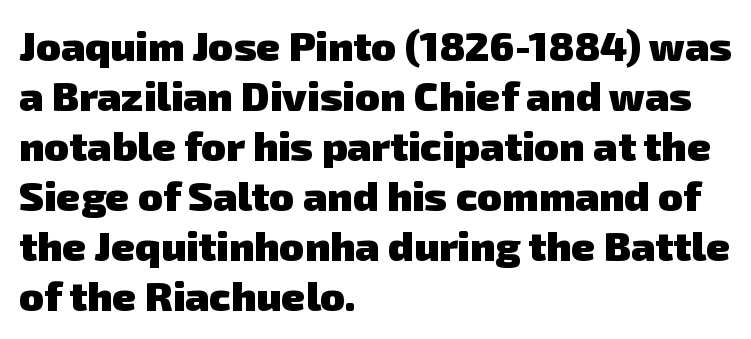
This sample has the flowing, uneven cadence of proportional lettering. Nope, no serifs anywhere on these letters. This rendering features lettering with no underline. Students, note that the glyphs here touch the page at normal intervals.
